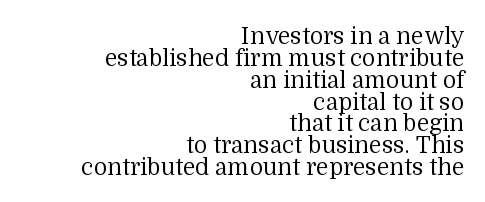
Q: Is the text bold? A: No.
Q: Is the text italic (slanted)? A: No, it is upright.
Q: Is the text underlined? A: No.
Q: How is the paragraph aligned? A: Right-aligned.
Q: Is the spacing between letters normal or unusually wide? A: Normal.
Q: Is the spacing between lines tight, normal or loose? A: Tight.
